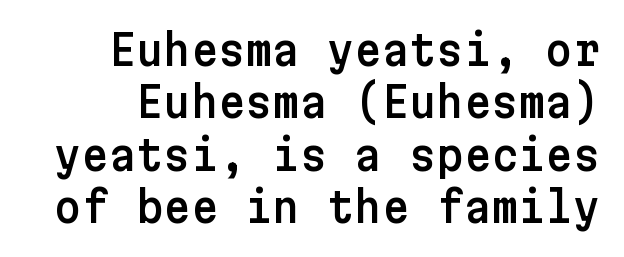
The passage shown has conventional tracking throughout. Does the leading feel generous? No, just average. The letters carry no serifs — their stems end cleanly without finishing strokes. Posture: upright roman. The glyphs are unaccompanied by any horizontal stroke below them.
